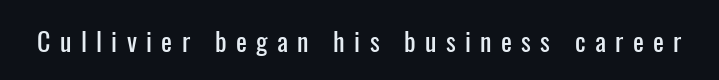
The image shows 26 px text type, upright; set unusually wide letter spacing (+0.36 em), not underlined.
